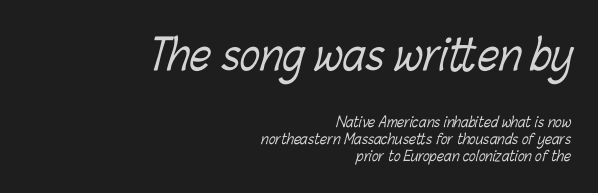
Q: Is the text bold? A: No.
Q: Is the text underlined? A: No.
Q: How is the paragraph aligned? A: Right-aligned.
Q: Is the spacing between letters normal or unusually wide? A: Normal.
Q: Which block of text is set in a larger size, the first (top) or the second (bottom)? A: The first (top) one.
Q: Width (condensed, normal, or wide)? A: Condensed.
Q: Stroke contrast? A: Low.
Q: x-height? A: Medium.
Q: Monospaced? A: No.
